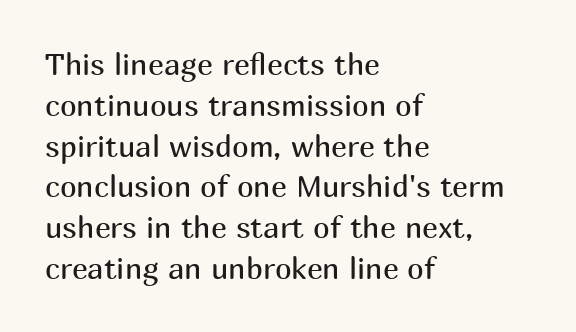
Q: Is the text bold? A: No.
Q: Is the text italic (slanted)? A: No, it is upright.
Q: Is the typeface a serif or a sans-serif typeface? A: Sans-serif.
Q: Is the text underlined? A: No.
Q: How is the paragraph aligned? A: Left-aligned.
Q: Is the spacing between letters normal or unusually wide? A: Normal.
Q: Is the spacing between lines tight, normal or loose? A: Normal.
Q: Width (condensed, normal, or wide)? A: Normal.
Q: Stroke contrast? A: Medium.
Q: x-height? A: Medium.
Q: Monospaced? A: No.
